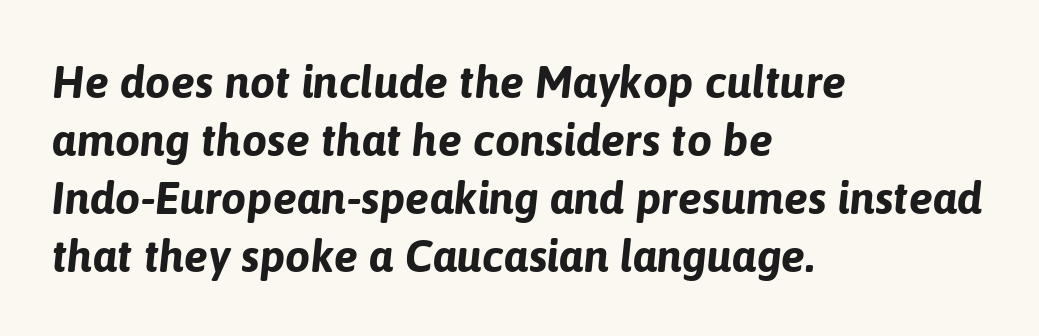
Varying glyph widths throughout — classic text-font behaviour. The type is set solid horizontally, with unmodified tracking. Pretty heavy lettering here — definitely bold. Descenders hang freely into open space. These lines are set flush left with a ragged right edge.
